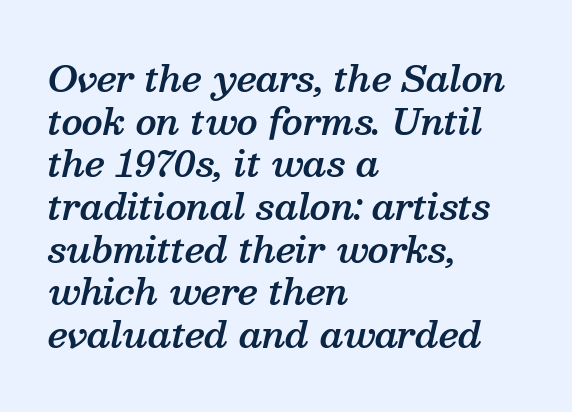
{"serif": "yes", "italic": "yes", "lean": "right", "slant_degrees": 13, "bold": "semi", "weight": "semibold", "width": "normal", "stroke_contrast": "medium", "x_height": "medium", "monospaced": "no", "underline": "no", "align": "left", "line_spacing_ratio": 1.22, "letter_spacing": "normal", "letter_spacing_em": 0.0, "glyph_px": 35}
